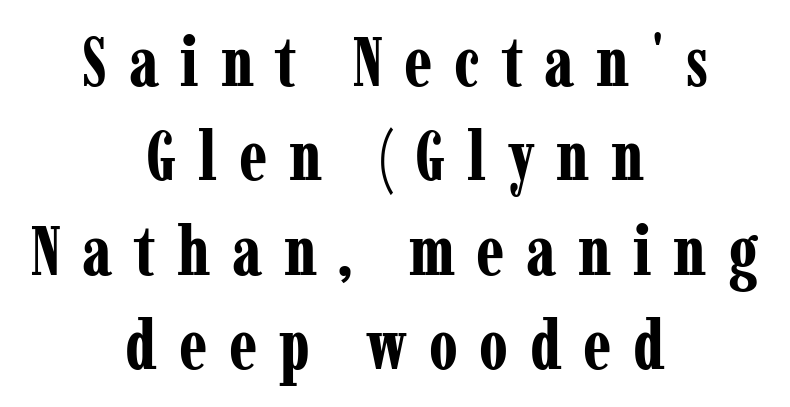
The image shows 70 px bold, condensed serif type, upright; set centered, normal line spacing (1.35x), unusually wide letter spacing (+0.31 em), not underlined; low stroke contrast and a medium x-height.
